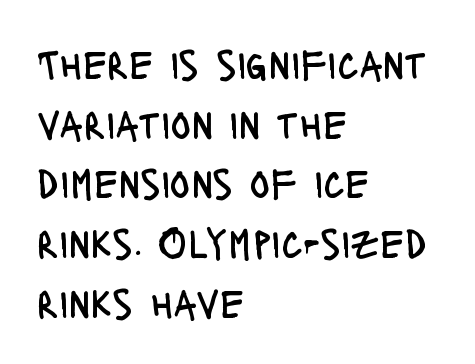
{"serif": "no", "italic": "no", "bold": "no", "weight": "regular", "width": "condensed", "stroke_contrast": "low", "x_height": "large", "monospaced": "no", "underline": "no", "align": "left", "line_spacing": "normal", "line_spacing_ratio": 1.42, "letter_spacing": "normal", "letter_spacing_em": 0.0, "glyph_px": 42}
